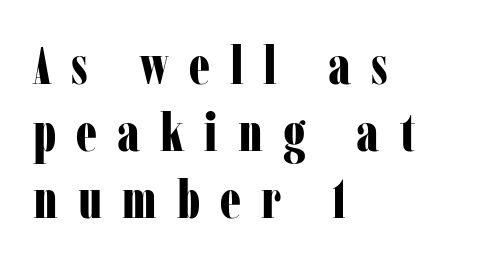
Q: Is the text bold? A: Yes.
Q: Is the text italic (slanted)? A: No, it is upright.
Q: Is the typeface a serif or a sans-serif typeface? A: Serif.
Q: Is the text underlined? A: No.
Q: How is the paragraph aligned? A: Left-aligned.
Q: Is the spacing between letters normal or unusually wide? A: Unusually wide.
Q: Is the spacing between lines tight, normal or loose? A: Normal.
Q: Width (condensed, normal, or wide)? A: Condensed.
Q: Stroke contrast? A: Low.
Q: x-height? A: Medium.
Q: Monospaced? A: No.
